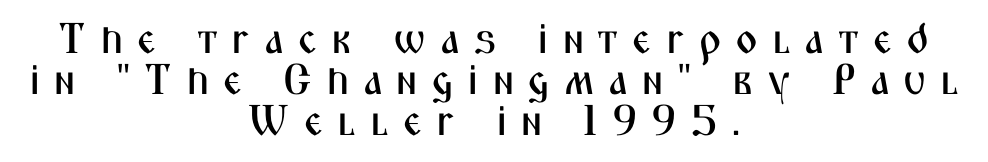
{"serif": "no", "italic": "no", "width": "condensed", "stroke_contrast": "medium", "x_height": "medium", "monospaced": "no", "underline": "no", "align": "center", "line_spacing": "tight", "line_spacing_ratio": 0.95, "letter_spacing": "wide", "letter_spacing_em": 0.32, "glyph_px": 43}
